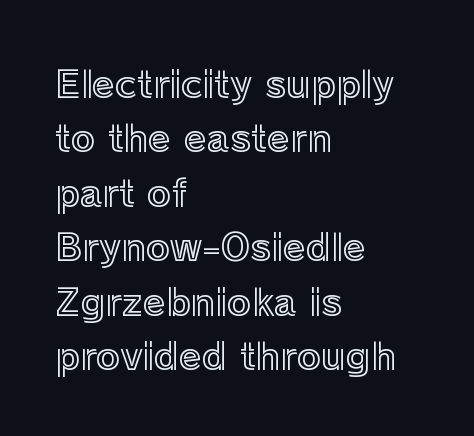
Q: Is the text italic (slanted)? A: No, it is upright.
Q: Is the text underlined? A: No.
Q: How is the paragraph aligned? A: Left-aligned.
Q: Is the spacing between letters normal or unusually wide? A: Normal.
Q: Is the spacing between lines tight, normal or loose? A: Normal.
Q: Width (condensed, normal, or wide)? A: Normal.
Q: x-height? A: Medium.
Q: Monospaced? A: No.
